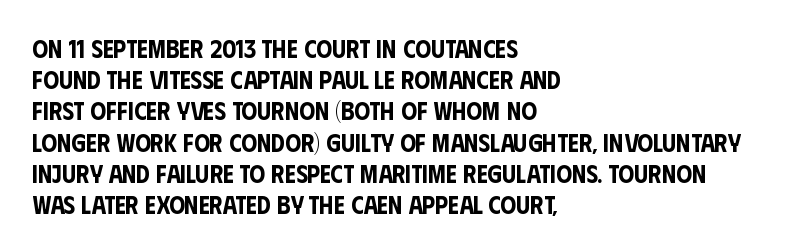
Q: Is the text italic (slanted)? A: No, it is upright.
Q: Is the text underlined? A: No.
Q: How is the paragraph aligned? A: Left-aligned.
Q: Is the spacing between letters normal or unusually wide? A: Normal.
Q: Is the spacing between lines tight, normal or loose? A: Normal.
